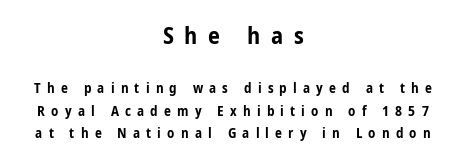
You could only call the tracking loose — the letters float apart. The passage shown begins with its larger block and ends with its smaller one. The specimen reads as upright at a glance. This rendering features lettering with no underline.
